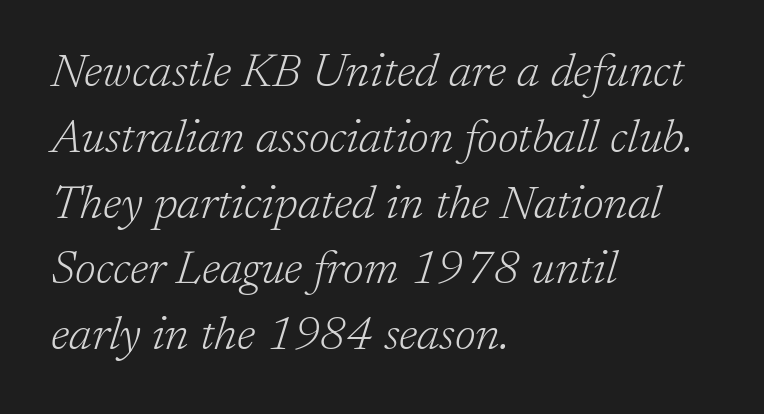
These glyphs show unthickened strokes, regular width or finer. If you drew a ruler down the left edge, every line would touch it. Look at the bottom of the vertical strokes: they flare into serifs here. Any mark beneath the type? The region is blank. The lines sit at an ordinary, default distance from one another.
